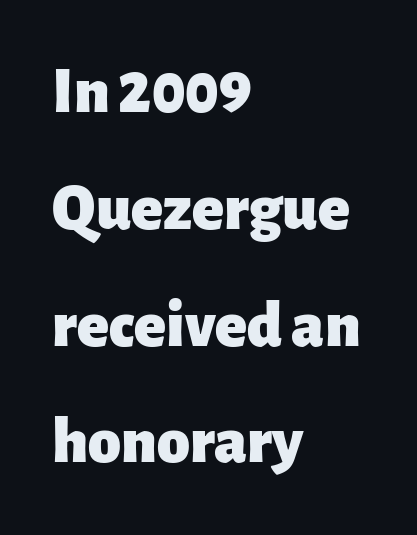
Q: Is the text bold? A: Yes.
Q: Is the text italic (slanted)? A: No, it is upright.
Q: Is the typeface a serif or a sans-serif typeface? A: Sans-serif.
Q: Is the text underlined? A: No.
Q: How is the paragraph aligned? A: Left-aligned.
Q: Is the spacing between letters normal or unusually wide? A: Normal.
Q: Width (condensed, normal, or wide)? A: Normal.
Q: Stroke contrast? A: Low.
Q: x-height? A: Medium.
Q: Monospaced? A: No.
